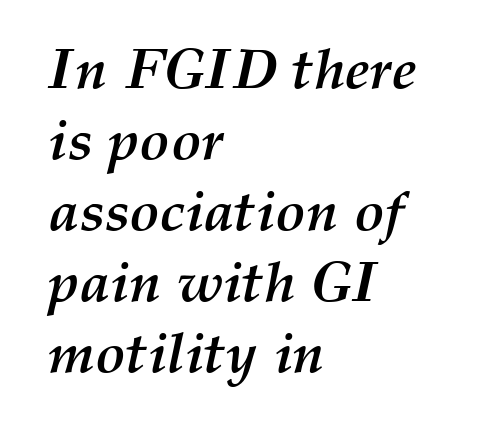
The image shows 56 px semibold type, italic (leaning right); set left-aligned, normal line spacing (1.27x), normal letter spacing, not underlined; medium stroke contrast and a medium x-height.
